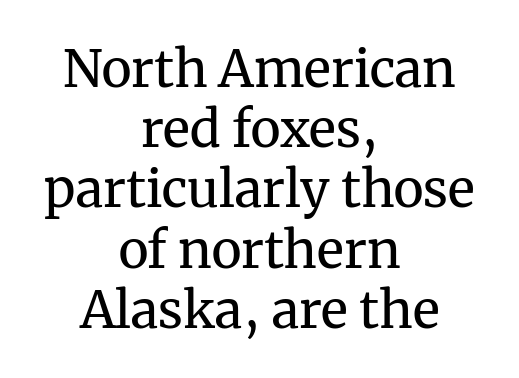
Character widths vary here, with narrow letters taking less room than wide ones. The weight tops out at a normal text grade. Little horizontal feet cap the strokes, marking this as serif type. Quick note: not italic, upright.
